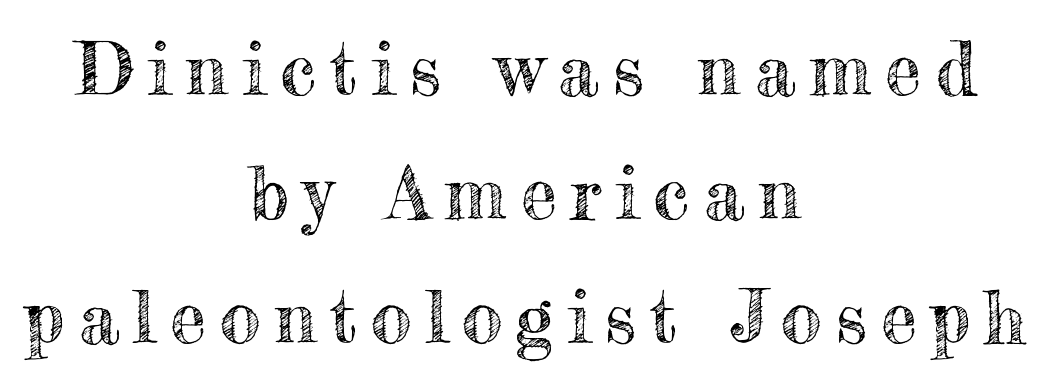
The image shows 73 px text type, upright; set centered, normal line spacing (1.7x), not underlined; a small x-height.
